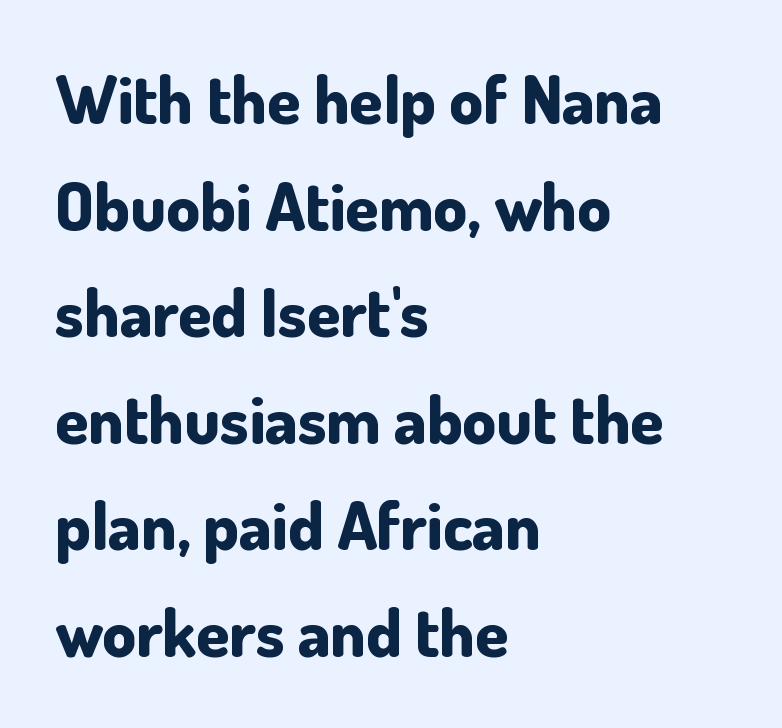
Q: Is the text bold? A: Yes.
Q: Is the text italic (slanted)? A: No, it is upright.
Q: Is the typeface a serif or a sans-serif typeface? A: Sans-serif.
Q: Is the text underlined? A: No.
Q: How is the paragraph aligned? A: Left-aligned.
Q: Is the spacing between letters normal or unusually wide? A: Normal.
Q: Is the spacing between lines tight, normal or loose? A: Normal.
Q: Width (condensed, normal, or wide)? A: Normal.
Q: Stroke contrast? A: Low.
Q: x-height? A: Small.
Q: Monospaced? A: No.
